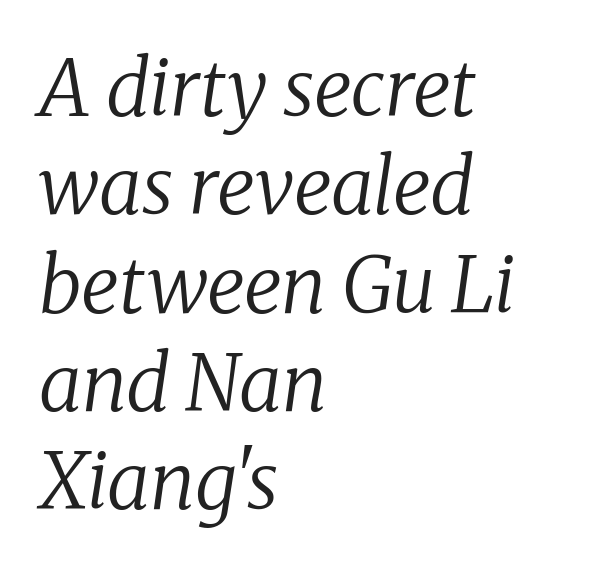
{"serif": "yes", "italic": "yes", "lean": "right", "slant_degrees": 8, "bold": "no", "weight": "regular", "width": "normal", "stroke_contrast": "low", "x_height": "medium", "monospaced": "no", "underline": "no", "align": "left", "line_spacing": "normal", "line_spacing_ratio": 1.26, "letter_spacing": "normal", "letter_spacing_em": 0.0, "glyph_px": 78}
